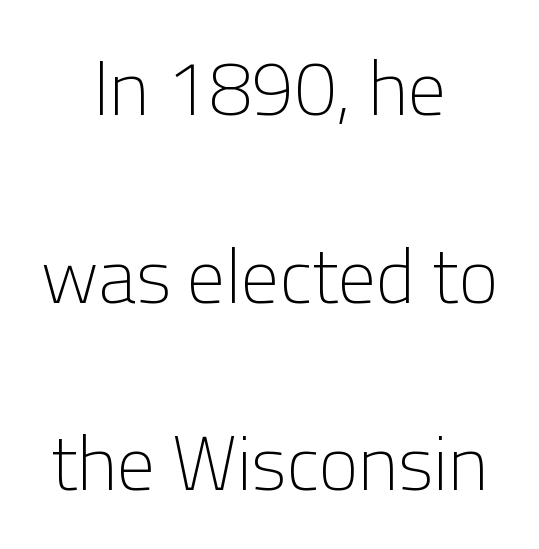
The image shows 76 px light sans-serif type, upright; set centered, loose line spacing (2.47x), normal letter spacing, not underlined; low stroke contrast and a medium x-height.
